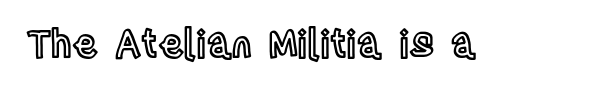
Just letters on the line, the space beneath them empty. Posture: upright roman. Spacing verdict: proportional, widths tailored to each character. Spacing between characters is what you'd get straight out of the box.
